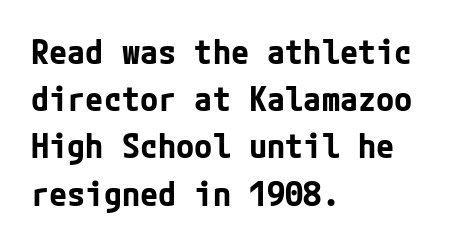
{"serif": "no", "italic": "no", "bold": "yes", "weight": "bold", "width": "normal", "stroke_contrast": "low", "x_height": "medium", "underline": "no", "align": "left", "line_spacing": "normal", "line_spacing_ratio": 1.43, "letter_spacing": "normal", "letter_spacing_em": 0.0, "glyph_px": 33}
